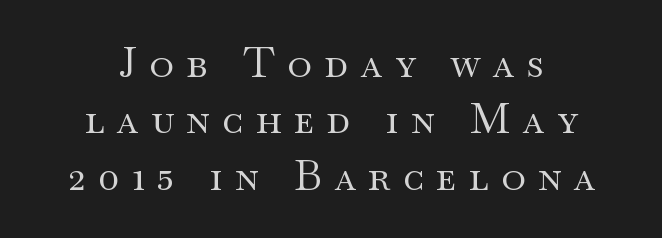
The image shows 42 px regular-weight, wide serif type, upright; set centered, normal line spacing (1.34x), unusually wide letter spacing (+0.29 em), not underlined; medium stroke contrast and a small x-height.
